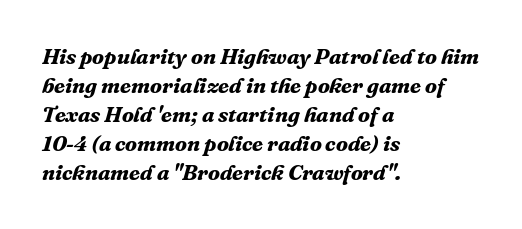
The image shows 22 px bold type, italic (leaning right); set left-aligned, normal line spacing (1.32x), normal letter spacing, not underlined.
